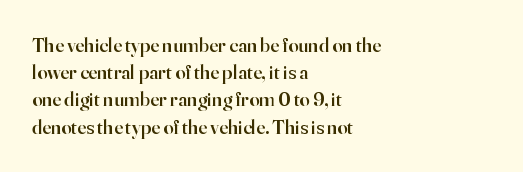
The image shows 20 px text type, upright; set left-aligned, normal line spacing (1.36x), normal letter spacing, not underlined.
